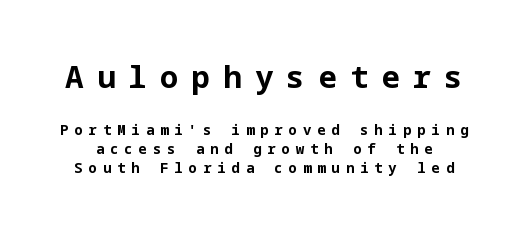
The image shows 31 px bold sans-serif type, upright; set normal line spacing (1.34x), unusually wide letter spacing (+0.42 em), not underlined; the first (top) block is 2.21x larger; low stroke contrast and a medium x-height.
